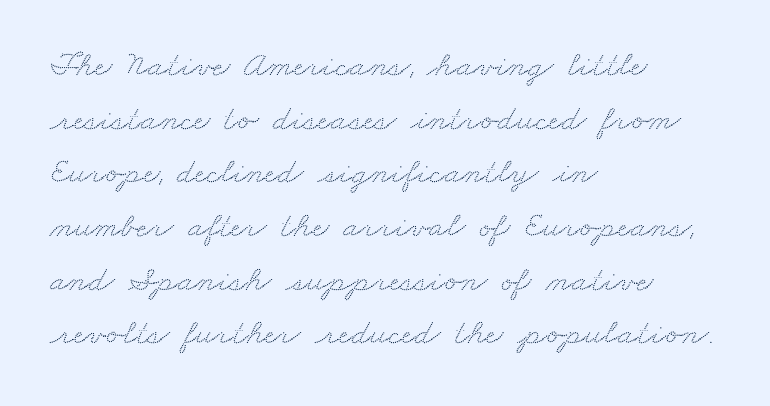
I'd call this a serif setting — the letters wear small feet. One-word summary of the alignment: left. These lines are rendered in a variable-pitch font. Caption: standard tracking, unaltered.
